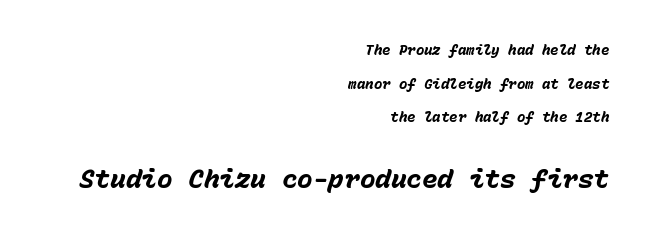
{"italic": "yes", "lean": "right", "slant_degrees": 15, "bold": "yes", "underline": "no", "align": "right", "line_spacing": "loose", "line_spacing_ratio": 2.41, "letter_spacing": "normal", "letter_spacing_em": 0.0, "larger_block": "second", "size_ratio": 1.86, "glyph_px": 26}
